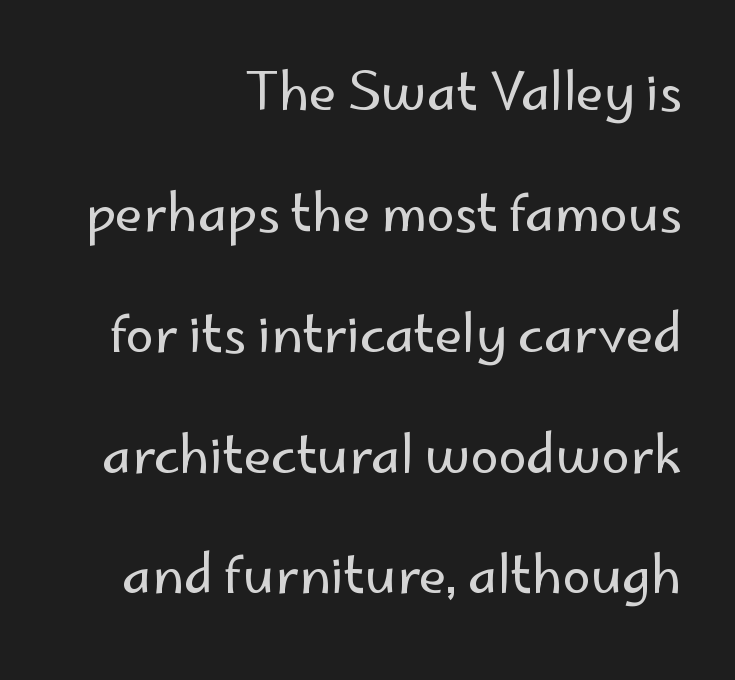
{"serif": "no", "italic": "no", "bold": "no", "weight": "regular", "width": "normal", "stroke_contrast": "low", "x_height": "small", "monospaced": "no", "underline": "no", "align": "right", "line_spacing": "loose", "line_spacing_ratio": 2.37, "letter_spacing": "normal", "letter_spacing_em": 0.0, "glyph_px": 51}
